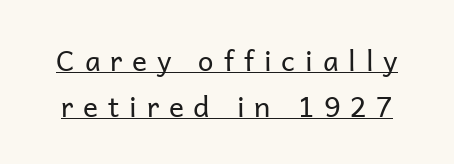
The image shows 28 px regular-weight sans-serif type, upright; set normal line spacing (1.64x), unusually wide letter spacing (+0.35 em), underlined; low stroke contrast and a medium x-height.
